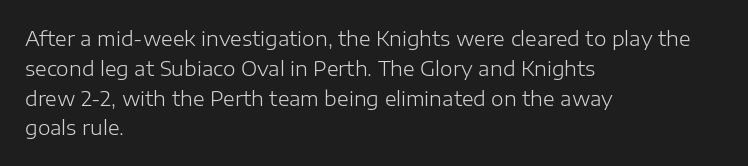
The image shows 20 px text type, upright; set left-aligned, normal line spacing (1.49x), normal letter spacing, not underlined.
